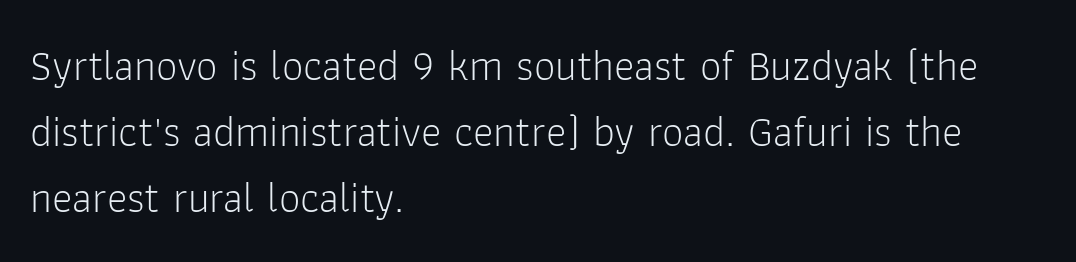
The image shows 43 px light sans-serif type, upright; set left-aligned, normal line spacing (1.53x), normal letter spacing, not underlined; low stroke contrast and a medium x-height.
